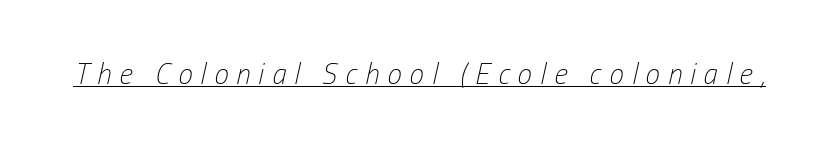
Q: Is the text bold? A: No.
Q: Is the text italic (slanted)? A: Yes, it leans right by about 13 degrees.
Q: Is the text underlined? A: Yes.
Q: Is the spacing between letters normal or unusually wide? A: Unusually wide.
Q: Width (condensed, normal, or wide)? A: Condensed.
Q: Stroke contrast? A: Low.
Q: x-height? A: Medium.
Q: Monospaced? A: No.
